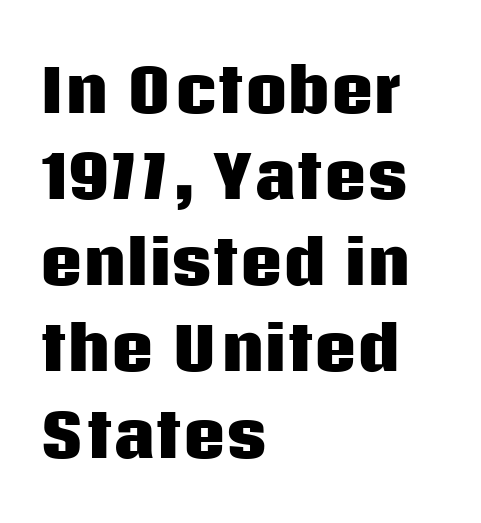
The image shows 59 px heavy sans-serif type, upright; set left-aligned, normal line spacing (1.46x), normal letter spacing, not underlined; low stroke contrast and a large x-height.
